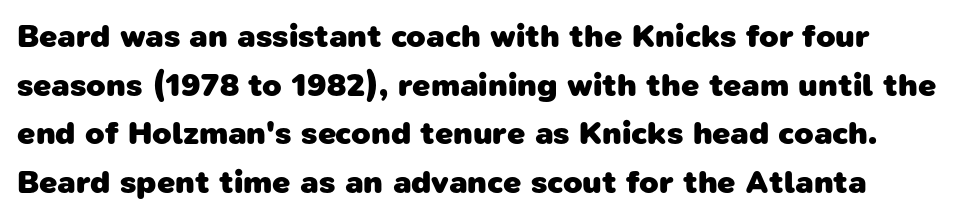
Q: Is the text bold? A: Yes.
Q: Is the typeface a serif or a sans-serif typeface? A: Sans-serif.
Q: Is the text underlined? A: No.
Q: Is the spacing between letters normal or unusually wide? A: Normal.
Q: Is the spacing between lines tight, normal or loose? A: Normal.
Q: Width (condensed, normal, or wide)? A: Normal.
Q: Stroke contrast? A: Low.
Q: x-height? A: Medium.
Q: Monospaced? A: No.
